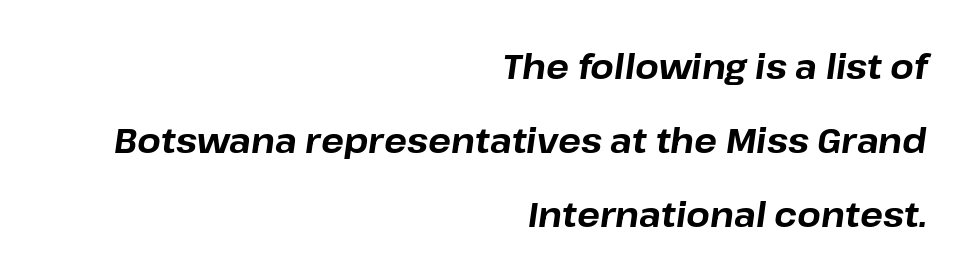
{"italic": "yes", "lean": "right", "slant_degrees": 8, "bold": "yes", "weight": "bold", "width": "normal", "stroke_contrast": "low", "x_height": "medium", "monospaced": "no", "underline": "no", "align": "right", "line_spacing": "loose", "line_spacing_ratio": 2.18, "letter_spacing": "normal", "letter_spacing_em": 0.0, "glyph_px": 34}
